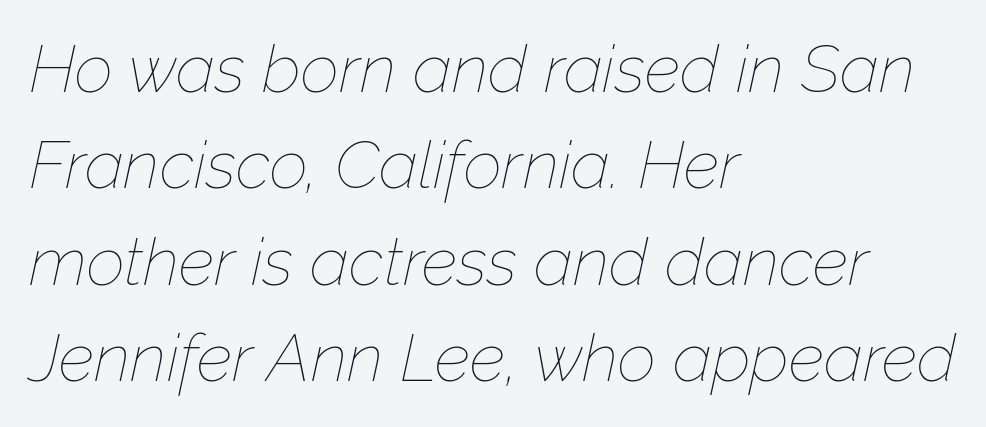
Note the varied advance widths — an 'i' is clearly narrower than an 'm'. Baseline-to-baseline distance is the conventional proportion of letter height. The whole block is typeset with a tilt. The line texture is even and compact thanks to regular tracking.
